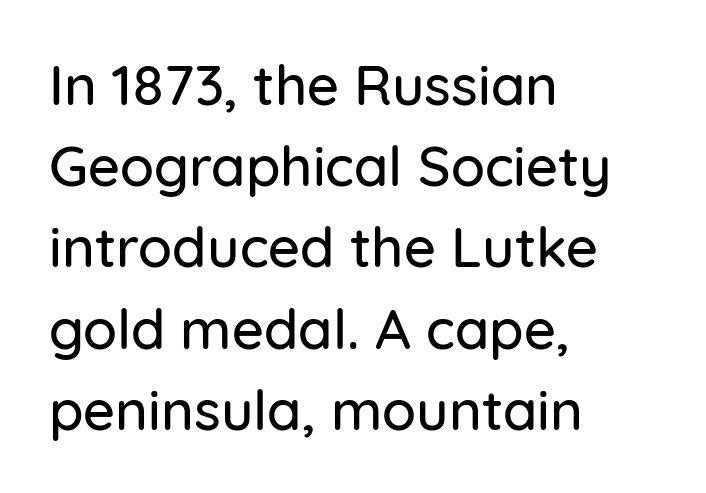
Q: Is the text italic (slanted)? A: No, it is upright.
Q: Is the typeface a serif or a sans-serif typeface? A: Sans-serif.
Q: Is the text underlined? A: No.
Q: How is the paragraph aligned? A: Left-aligned.
Q: Is the spacing between letters normal or unusually wide? A: Normal.
Q: Is the spacing between lines tight, normal or loose? A: Normal.
Q: Width (condensed, normal, or wide)? A: Normal.
Q: Stroke contrast? A: Low.
Q: x-height? A: Medium.
Q: Monospaced? A: No.
